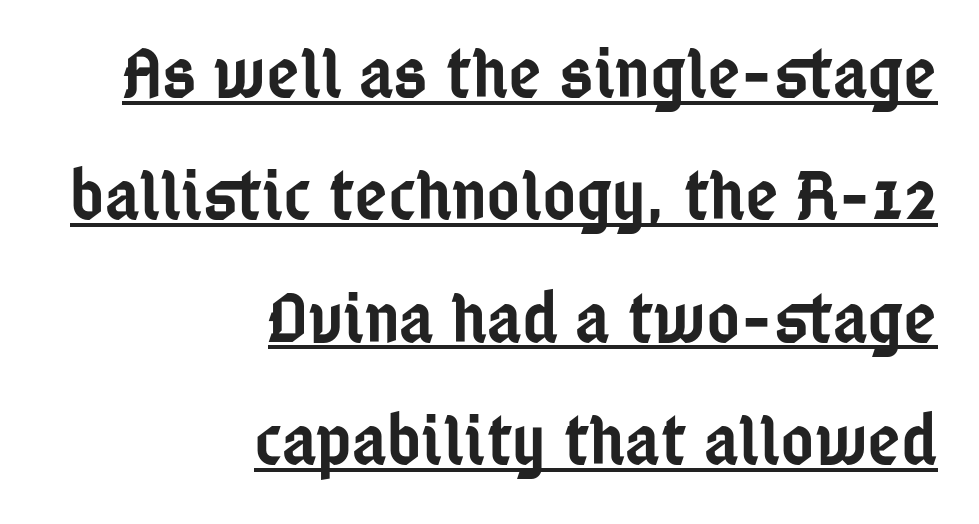
Q: Is the text bold? A: Semi-bold.
Q: Is the text italic (slanted)? A: No, it is upright.
Q: Is the typeface a serif or a sans-serif typeface? A: Sans-serif.
Q: Is the text underlined? A: Yes.
Q: How is the paragraph aligned? A: Right-aligned.
Q: Is the spacing between letters normal or unusually wide? A: Normal.
Q: Is the spacing between lines tight, normal or loose? A: Normal.
Q: Width (condensed, normal, or wide)? A: Condensed.
Q: Stroke contrast? A: Low.
Q: x-height? A: Medium.
Q: Monospaced? A: No.
